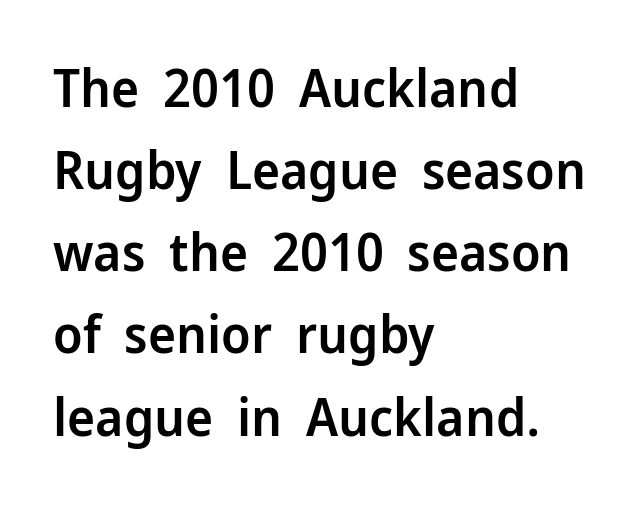
{"serif": "no", "italic": "no", "bold": "semi", "weight": "semibold", "width": "normal", "stroke_contrast": "low", "x_height": "medium", "monospaced": "no", "underline": "no", "align": "left", "line_spacing": "normal", "line_spacing_ratio": 1.55, "letter_spacing": "normal", "letter_spacing_em": 0.0, "glyph_px": 53}
